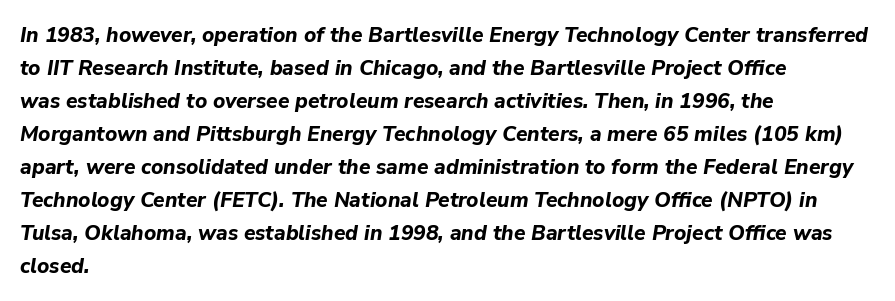
The image shows 21 px bold type, italic (leaning right); set left-aligned, normal line spacing (1.57x), normal letter spacing, not underlined.
